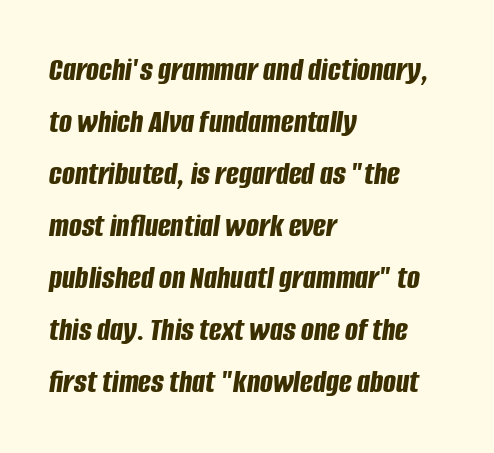
Character widths vary here, with narrow letters taking less room than wide ones. The ragged edge is on the right, which tells us the setting is flush left. Here the glyphs are tracked normally, forming tight word shapes. A typesetter would mark this as italic. The gap between lines stays unmarked.
